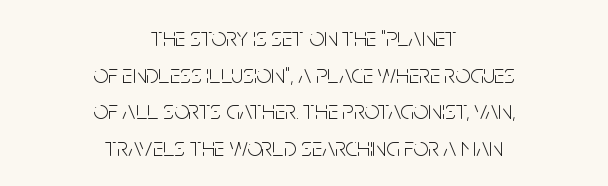
The image shows 26 px text type, upright; set centered, normal line spacing (1.41x), normal letter spacing, not underlined.
